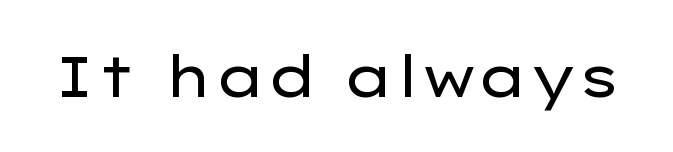
{"serif": "no", "italic": "no", "bold": "no", "weight": "regular", "width": "wide", "stroke_contrast": "low", "x_height": "medium", "monospaced": "no", "underline": "no", "letter_spacing": "normal", "letter_spacing_em": 0.0, "glyph_px": 57}
